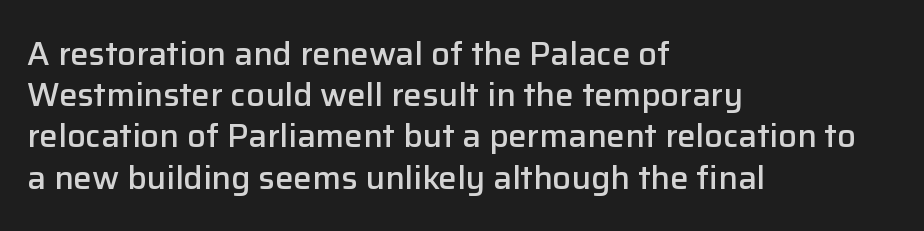
The image shows 33 px semibold sans-serif type, upright; set left-aligned, normal line spacing (1.25x), normal letter spacing, not underlined; low stroke contrast and a medium x-height.
